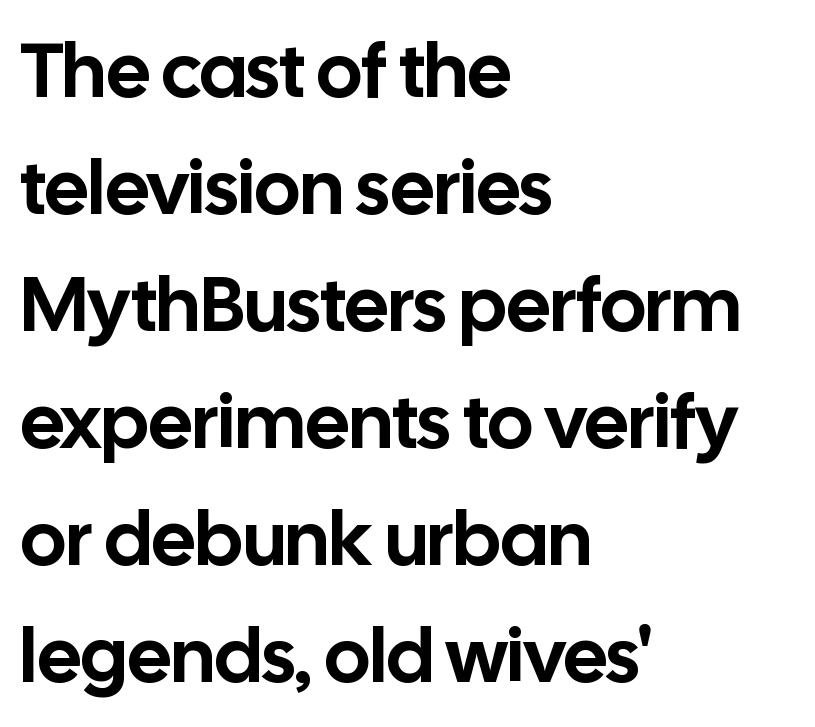
The image shows 77 px sans-serif type, upright; set left-aligned, normal line spacing (1.52x), normal letter spacing, not underlined; low stroke contrast and a medium x-height.
